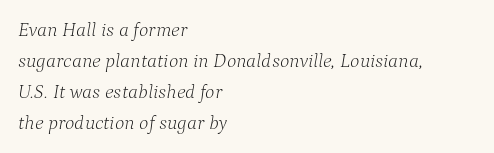
The weight tops out at a normal text grade. Characters are canted at an angle relative to the baseline's perpendicular. Horizontal alignment here is leftward, the default for most running prose. Glyph-to-glyph distance matches everyday printed text. The lines sit at an ordinary, default distance from one another. No word sits above an underline.
